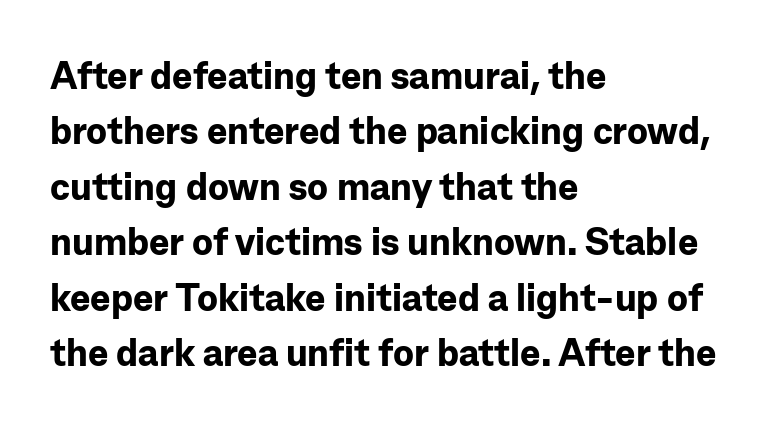
{"serif": "no", "italic": "no", "bold": "yes", "weight": "bold", "width": "normal", "stroke_contrast": "low", "x_height": "medium", "monospaced": "no", "underline": "no", "align": "left", "line_spacing": "normal", "line_spacing_ratio": 1.46, "letter_spacing": "normal", "letter_spacing_em": 0.0, "glyph_px": 38}
